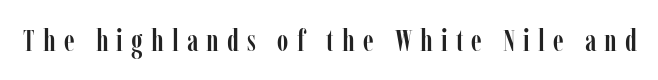
{"serif": "yes", "italic": "no", "width": "condensed", "stroke_contrast": "low", "x_height": "medium", "monospaced": "no", "underline": "no", "letter_spacing": "wide", "letter_spacing_em": 0.26, "glyph_px": 31}
